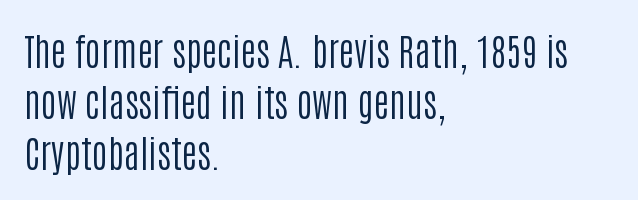
No extra ink here — the face is not bold. Nope, no serifs anywhere on these letters. These lines sit exactly where default settings would place them. Just letters on the line, the space beneath them empty.
